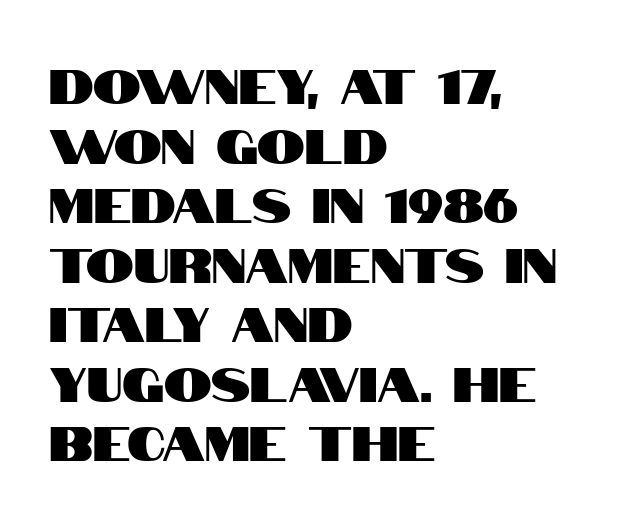
Does the type have serifs? No, each stem ends abruptly. Left-aligned paragraph, ragged on the right. These lines are rendered in a variable-pitch font. Look at the tracking — it's just the regular setting, nothing added. Does the lettering tilt? It doesn't — this is upright. Words float on clear page, feet unadorned.
